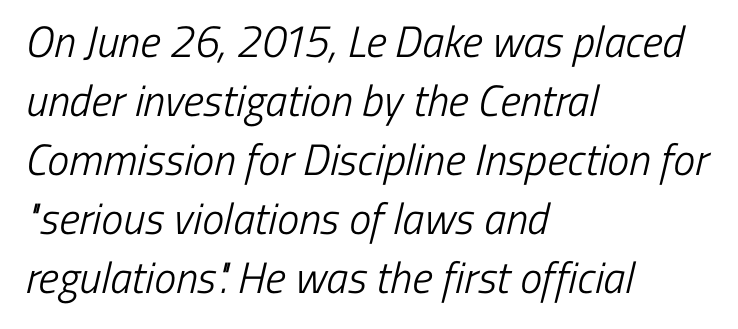
Stems here are at most as thick as an everyday book face. Typographically, this falls in the sans-serif category. Is the block centered? No — it sits flush against the left margin. Do the characters align in a grid? No, the font is proportional. The line texture is even and compact thanks to regular tracking.
